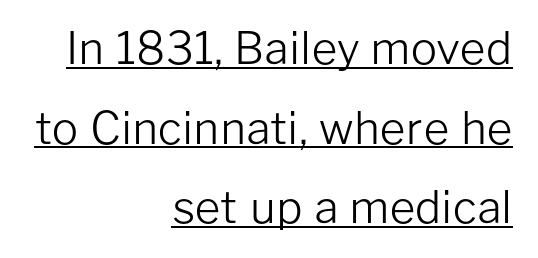
{"serif": "no", "italic": "no", "bold": "no", "weight": "light", "width": "normal", "stroke_contrast": "low", "x_height": "medium", "monospaced": "no", "underline": "yes", "align": "right", "line_spacing_ratio": 1.81, "letter_spacing": "normal", "letter_spacing_em": 0.0, "glyph_px": 44}
